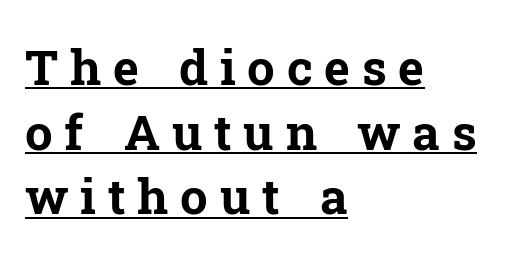
Q: Is the text bold? A: Yes.
Q: Is the text italic (slanted)? A: No, it is upright.
Q: Is the typeface a serif or a sans-serif typeface? A: Serif.
Q: Is the text underlined? A: Yes.
Q: How is the paragraph aligned? A: Left-aligned.
Q: Is the spacing between letters normal or unusually wide? A: Unusually wide.
Q: Is the spacing between lines tight, normal or loose? A: Normal.
Q: Width (condensed, normal, or wide)? A: Normal.
Q: Stroke contrast? A: Low.
Q: x-height? A: Medium.
Q: Monospaced? A: No.
